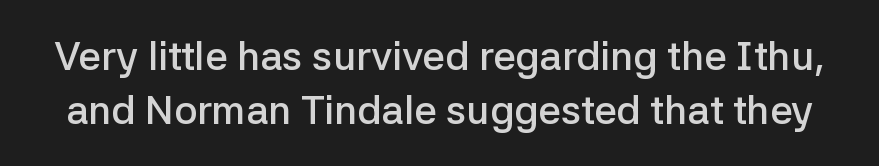
Q: Is the text bold? A: Semi-bold.
Q: Is the text italic (slanted)? A: No, it is upright.
Q: Is the typeface a serif or a sans-serif typeface? A: Sans-serif.
Q: Is the text underlined? A: No.
Q: Is the spacing between letters normal or unusually wide? A: Normal.
Q: Is the spacing between lines tight, normal or loose? A: Normal.
Q: Width (condensed, normal, or wide)? A: Normal.
Q: Stroke contrast? A: Low.
Q: x-height? A: Medium.
Q: Monospaced? A: No.
